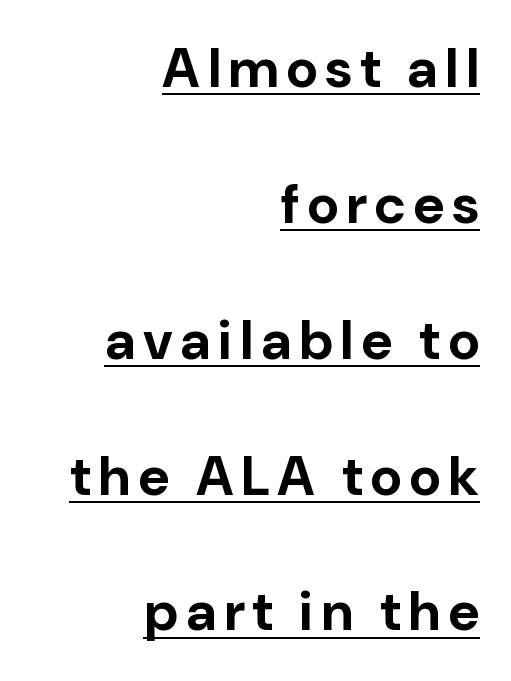
If you drew a ruler down the right edge, every line would touch it. Italic? Not at all — the glyphs are vertical. The glyphs in this specimen are sans serif. Line spacing here is loose.
